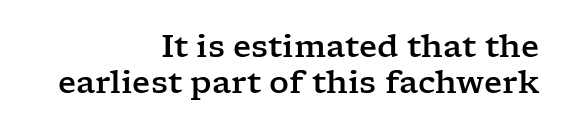
Q: Is the text italic (slanted)? A: No, it is upright.
Q: Is the typeface a serif or a sans-serif typeface? A: Serif.
Q: Is the text underlined? A: No.
Q: How is the paragraph aligned? A: Right-aligned.
Q: Is the spacing between letters normal or unusually wide? A: Normal.
Q: Width (condensed, normal, or wide)? A: Wide.
Q: Stroke contrast? A: Low.
Q: x-height? A: Medium.
Q: Monospaced? A: No.
